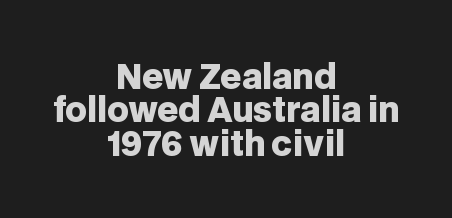
Q: Is the text bold? A: Yes.
Q: Is the text italic (slanted)? A: No, it is upright.
Q: Is the typeface a serif or a sans-serif typeface? A: Sans-serif.
Q: Is the text underlined? A: No.
Q: How is the paragraph aligned? A: Centered.
Q: Is the spacing between letters normal or unusually wide? A: Normal.
Q: Is the spacing between lines tight, normal or loose? A: Tight.
Q: Width (condensed, normal, or wide)? A: Normal.
Q: Stroke contrast? A: Low.
Q: x-height? A: Large.
Q: Monospaced? A: No.
